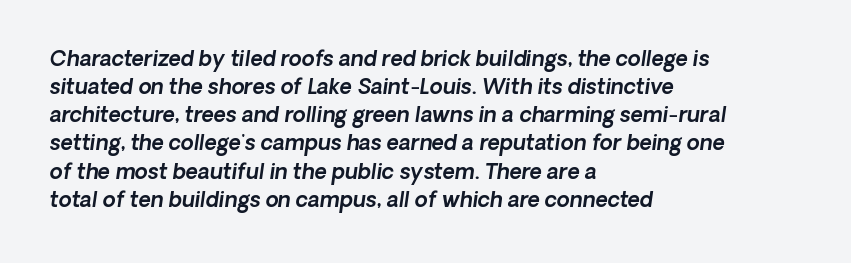
Beneath every word, the page is bare. Each word holds together tightly as a unit, with standard inter-letter gaps. Evenly set lines give the paragraph a standard silhouette. The passage is arranged the way most books set body copy — flush left.
